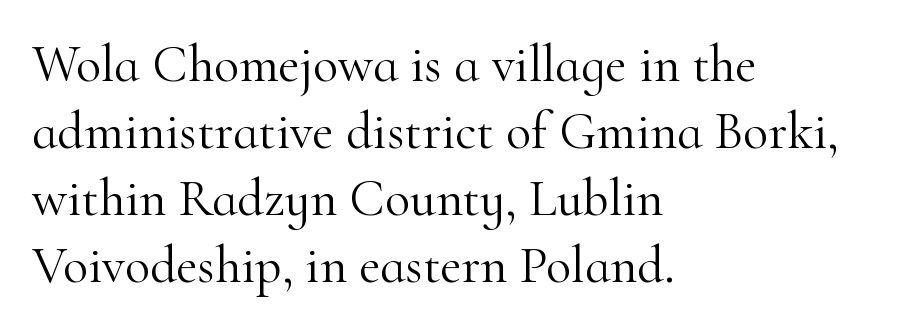
{"serif": "yes", "italic": "no", "bold": "no", "weight": "light", "width": "normal", "stroke_contrast": "high", "x_height": "small", "monospaced": "no", "underline": "no", "align": "left", "line_spacing": "normal", "line_spacing_ratio": 1.29, "letter_spacing": "normal", "letter_spacing_em": 0.0, "glyph_px": 52}
